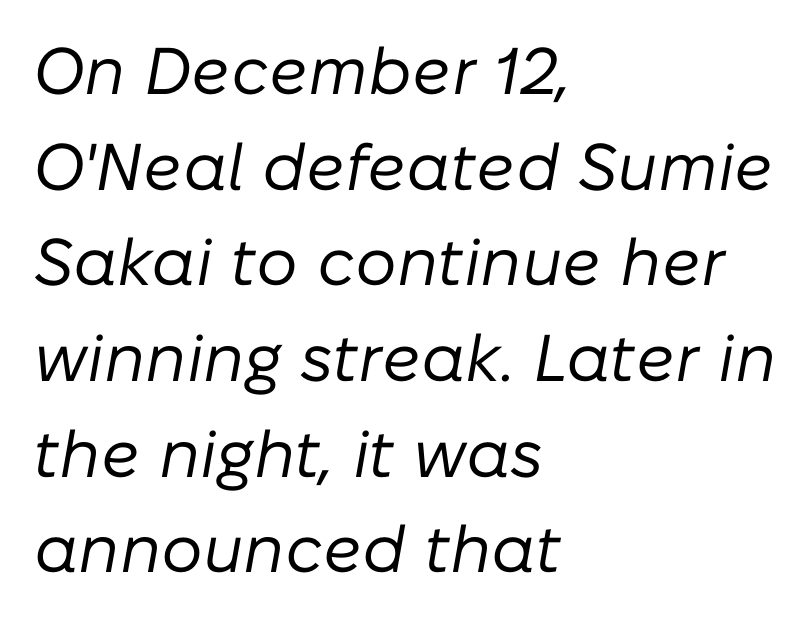
Does the copy run flush right? No — it runs flush left. Characters follow at the spacing the type designer built in. Characters are canted at an angle relative to the baseline's perpendicular. Letters rest on an invisible, unmarked baseline. The face looks like a standard text weight, possibly lighter. Leading: standard.
